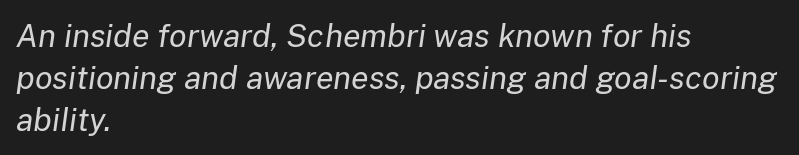
The image shows 32 px regular-weight type, italic (leaning right); set left-aligned, normal line spacing (1.31x), normal letter spacing, not underlined; low stroke contrast and a medium x-height.
